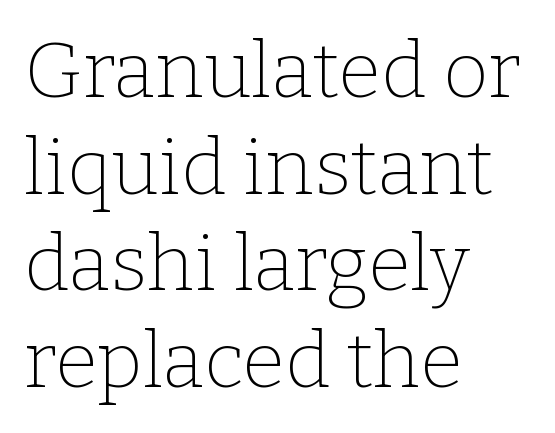
Stroke thickness stays within the range of a standard reading face or lighter. Letterform terminals end in serifs throughout the passage. Students, note that the glyphs here touch the page at normal intervals. The passage is arranged the way most books set body copy — flush left.
